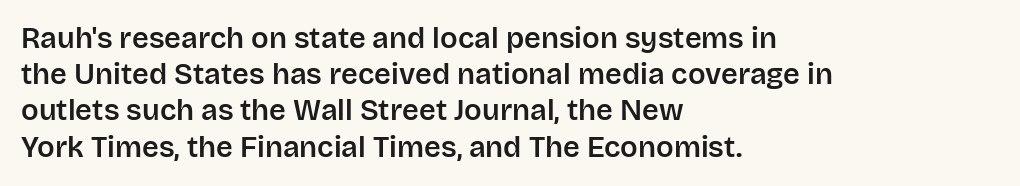
The image shows 29 px sans-serif type, upright; set left-aligned, normal line spacing (1.25x), normal letter spacing, not underlined; low stroke contrast and a large x-height.
